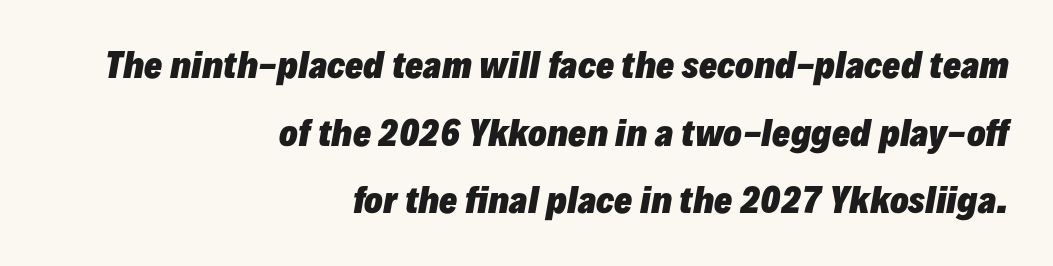
The image shows 34 px heavy type, italic (leaning right); set right-aligned, loose line spacing (1.99x), normal letter spacing, not underlined; low stroke contrast and a medium x-height.
